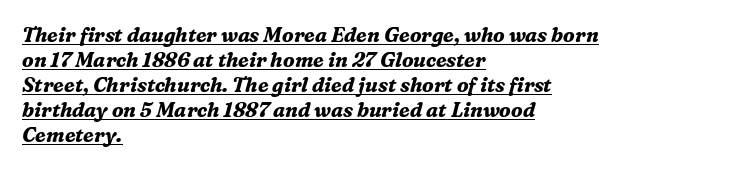
The image shows 20 px bold type, italic (leaning right); set left-aligned, normal line spacing (1.25x), normal letter spacing, underlined.
